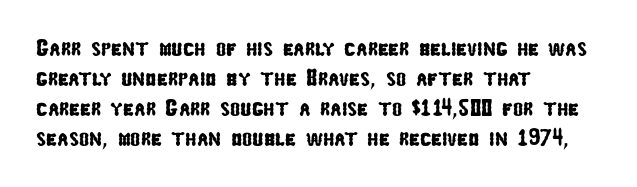
{"underline": "no", "align": "left", "line_spacing": "normal", "line_spacing_ratio": 1.25, "letter_spacing": "normal", "letter_spacing_em": 0.0, "glyph_px": 24}
